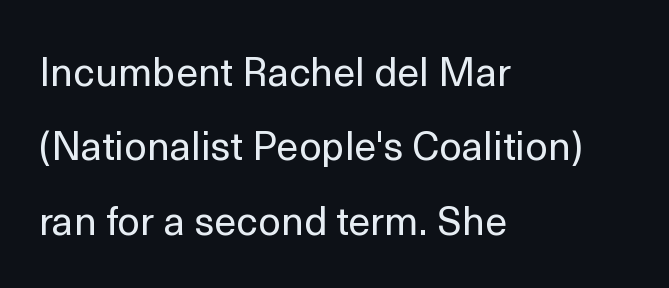
Q: Is the text bold? A: No.
Q: Is the text italic (slanted)? A: No, it is upright.
Q: Is the typeface a serif or a sans-serif typeface? A: Sans-serif.
Q: Is the text underlined? A: No.
Q: How is the paragraph aligned? A: Left-aligned.
Q: Is the spacing between letters normal or unusually wide? A: Normal.
Q: Width (condensed, normal, or wide)? A: Normal.
Q: x-height? A: Medium.
Q: Monospaced? A: No.
